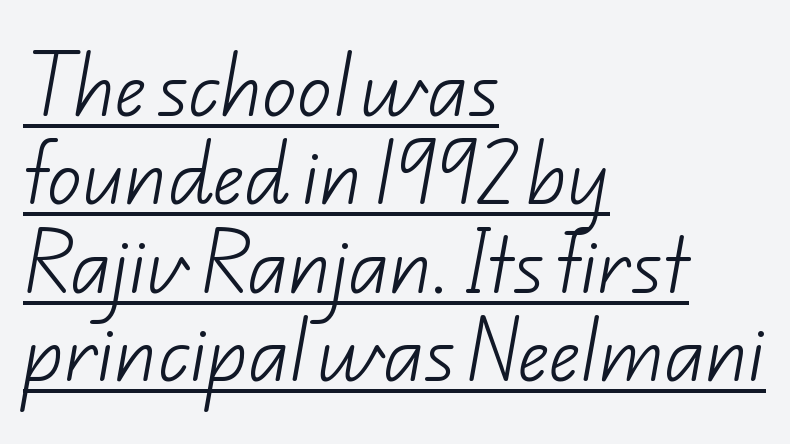
Q: Is the text bold? A: No.
Q: Is the typeface a serif or a sans-serif typeface? A: Sans-serif.
Q: Is the text underlined? A: Yes.
Q: How is the paragraph aligned? A: Left-aligned.
Q: Is the spacing between letters normal or unusually wide? A: Normal.
Q: Is the spacing between lines tight, normal or loose? A: Normal.
Q: Width (condensed, normal, or wide)? A: Normal.
Q: Stroke contrast? A: Low.
Q: x-height? A: Small.
Q: Monospaced? A: No.
